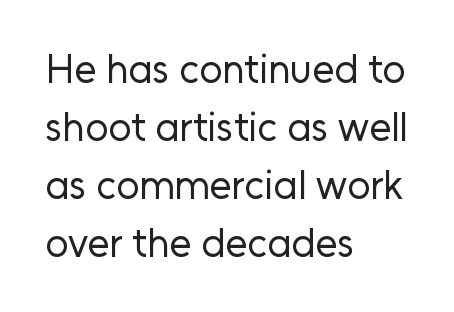
Q: Is the text bold? A: No.
Q: Is the text italic (slanted)? A: No, it is upright.
Q: Is the typeface a serif or a sans-serif typeface? A: Sans-serif.
Q: Is the text underlined? A: No.
Q: How is the paragraph aligned? A: Left-aligned.
Q: Is the spacing between letters normal or unusually wide? A: Normal.
Q: Is the spacing between lines tight, normal or loose? A: Normal.
Q: Width (condensed, normal, or wide)? A: Normal.
Q: Stroke contrast? A: Low.
Q: x-height? A: Medium.
Q: Monospaced? A: No.
